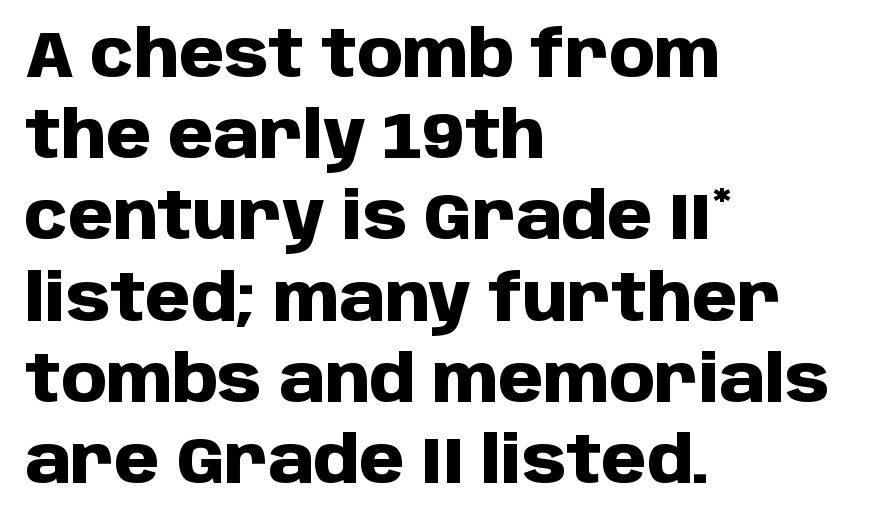
{"serif": "no", "italic": "no", "bold": "yes", "weight": "heavy", "width": "normal", "stroke_contrast": "low", "x_height": "large", "monospaced": "no", "underline": "no", "align": "left", "line_spacing": "normal", "line_spacing_ratio": 1.25, "letter_spacing": "normal", "letter_spacing_em": 0.0, "glyph_px": 65}
